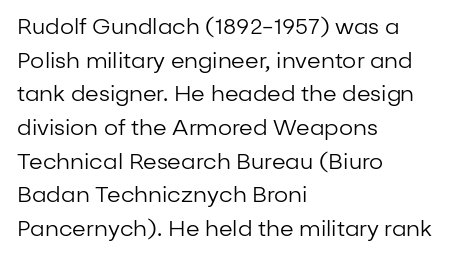
The image shows 22 px text type, upright; set left-aligned, normal line spacing (1.53x), normal letter spacing, not underlined.
